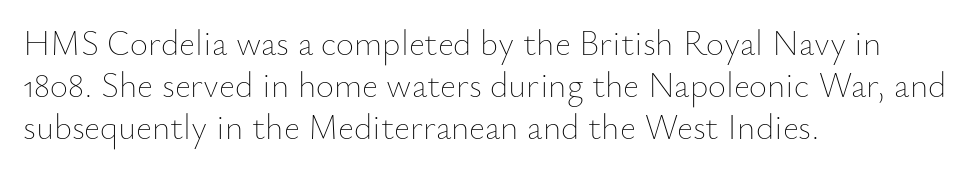
The image shows 35 px thin type, upright; set left-aligned, line spacing 1.2x, normal letter spacing, not underlined; low stroke contrast and a small x-height.
